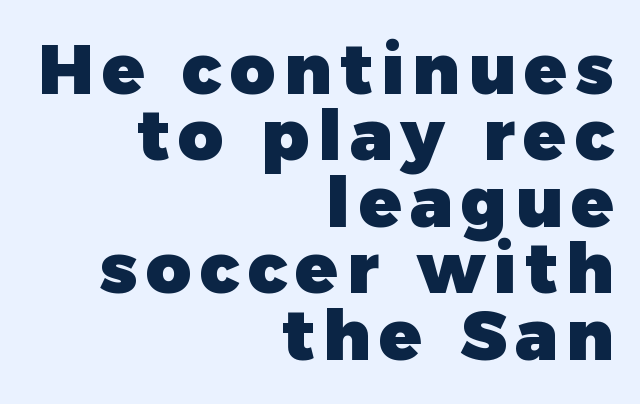
The image shows 70 px heavy sans-serif type, upright; set right-aligned, tight line spacing (0.95x), not underlined; low stroke contrast and a medium x-height.
